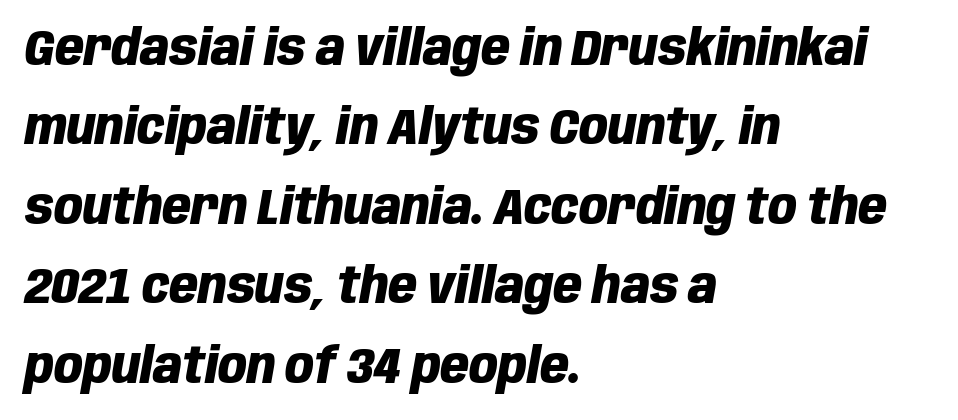
{"italic": "yes", "lean": "right", "slant_degrees": 10, "bold": "yes", "weight": "heavy", "width": "condensed", "stroke_contrast": "low", "x_height": "large", "monospaced": "no", "underline": "no", "align": "left", "line_spacing": "normal", "line_spacing_ratio": 1.59, "letter_spacing": "normal", "letter_spacing_em": 0.0, "glyph_px": 50}
